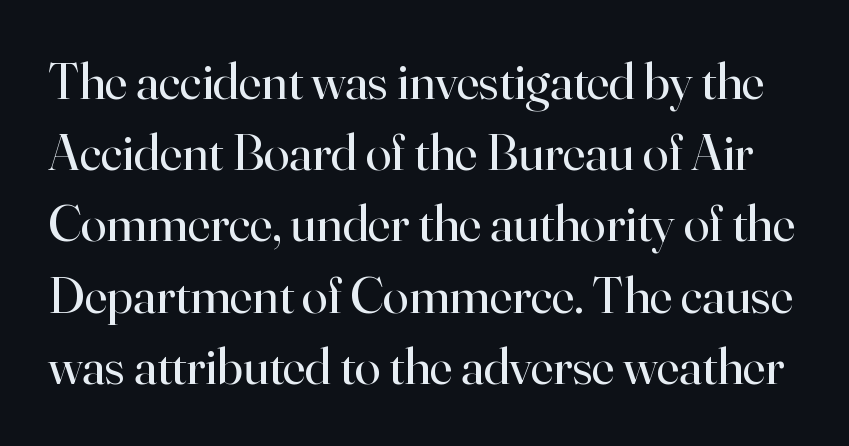
{"serif": "yes", "italic": "no", "bold": "no", "weight": "regular", "width": "normal", "stroke_contrast": "high", "x_height": "small", "monospaced": "no", "underline": "no", "line_spacing": "normal", "line_spacing_ratio": 1.37, "letter_spacing": "normal", "letter_spacing_em": 0.0, "glyph_px": 52}
